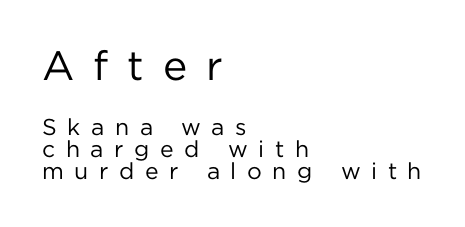
The lettering stays uniformly vertical, giving the passage a roman look. You could not count columns in this text — the font is proportionally spaced. Stroke terminals: plain, sans-serif. Vertically, the passage feels compressed, each row crowding the next.
